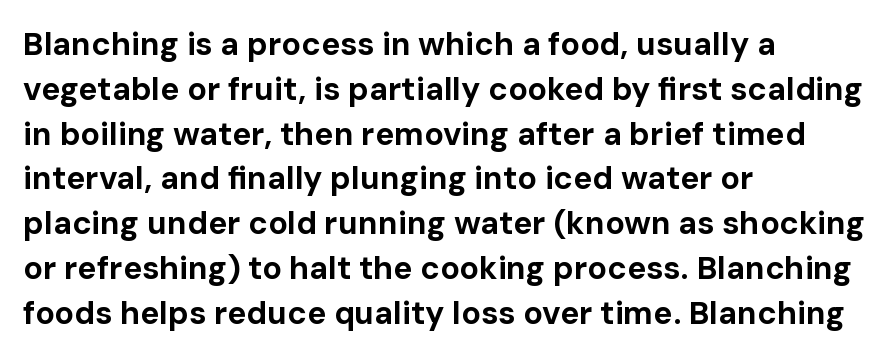
Q: Is the text bold? A: Yes.
Q: Is the text italic (slanted)? A: No, it is upright.
Q: Is the typeface a serif or a sans-serif typeface? A: Sans-serif.
Q: Is the text underlined? A: No.
Q: How is the paragraph aligned? A: Left-aligned.
Q: Is the spacing between letters normal or unusually wide? A: Normal.
Q: Is the spacing between lines tight, normal or loose? A: Normal.
Q: Width (condensed, normal, or wide)? A: Normal.
Q: Stroke contrast? A: Low.
Q: x-height? A: Medium.
Q: Monospaced? A: No.
